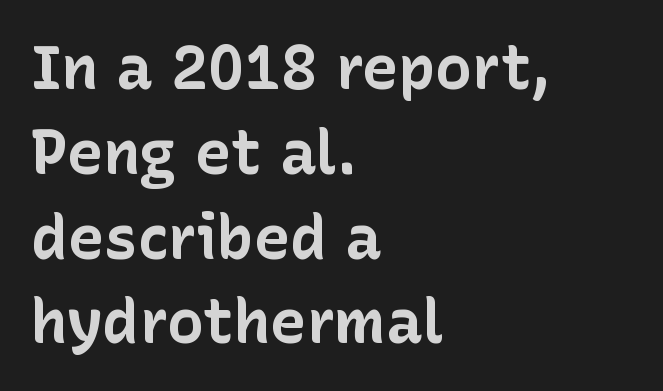
Q: Is the text bold? A: Yes.
Q: Is the text italic (slanted)? A: No, it is upright.
Q: Is the typeface a serif or a sans-serif typeface? A: Sans-serif.
Q: Is the text underlined? A: No.
Q: How is the paragraph aligned? A: Left-aligned.
Q: Is the spacing between letters normal or unusually wide? A: Normal.
Q: Is the spacing between lines tight, normal or loose? A: Normal.
Q: Width (condensed, normal, or wide)? A: Normal.
Q: Stroke contrast? A: Low.
Q: x-height? A: Medium.
Q: Monospaced? A: No.
